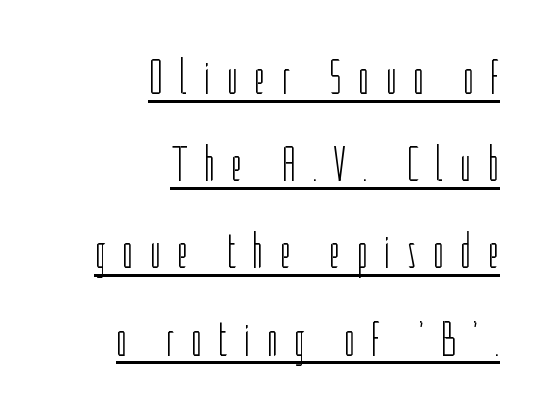
Q: Is the text bold? A: No.
Q: Is the text italic (slanted)? A: No, it is upright.
Q: Is the typeface a serif or a sans-serif typeface? A: Sans-serif.
Q: Is the text underlined? A: Yes.
Q: How is the paragraph aligned? A: Right-aligned.
Q: Is the spacing between letters normal or unusually wide? A: Unusually wide.
Q: Width (condensed, normal, or wide)? A: Condensed.
Q: Stroke contrast? A: Low.
Q: x-height? A: Medium.
Q: Monospaced? A: No.
